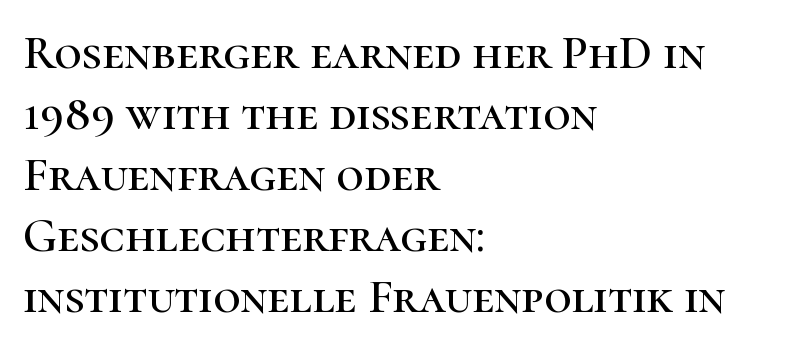
The image shows 48 px serif type, upright; set left-aligned, normal line spacing (1.27x), normal letter spacing, not underlined; high stroke contrast and a medium x-height.
